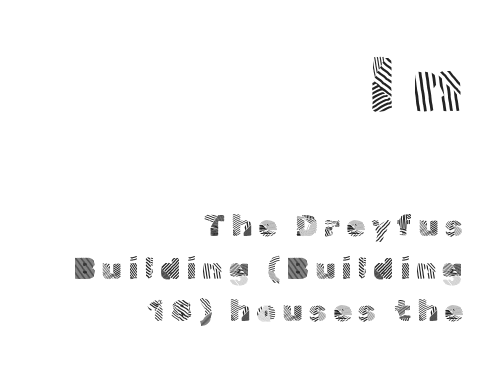
{"serif": "no", "italic": "no", "bold": "no", "weight": "light", "width": "normal", "x_height": "medium", "monospaced": "no", "underline": "no", "align": "right", "line_spacing": "normal", "line_spacing_ratio": 1.37, "larger_block": "first", "size_ratio": 2.48, "glyph_px": 77}
